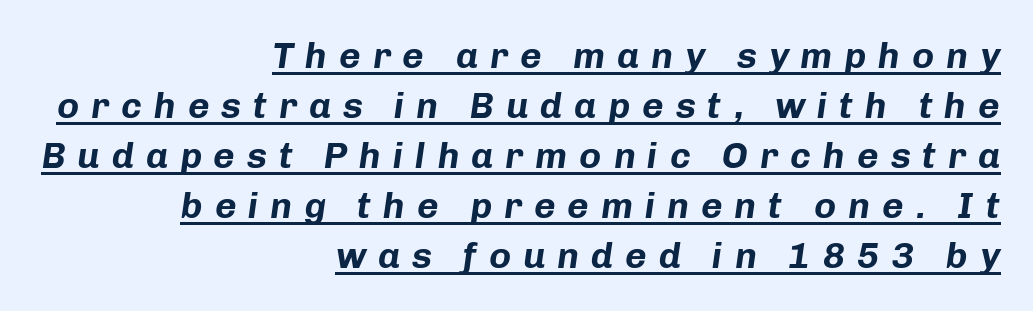
Each new line begins a customary step beneath the previous one. Observe the lean: these are italic letterforms. Strong, thick strokes mark this as bold type. Reading down the block, your eye finds every line finishing at a fixed right position. Letter spacing: wide.
